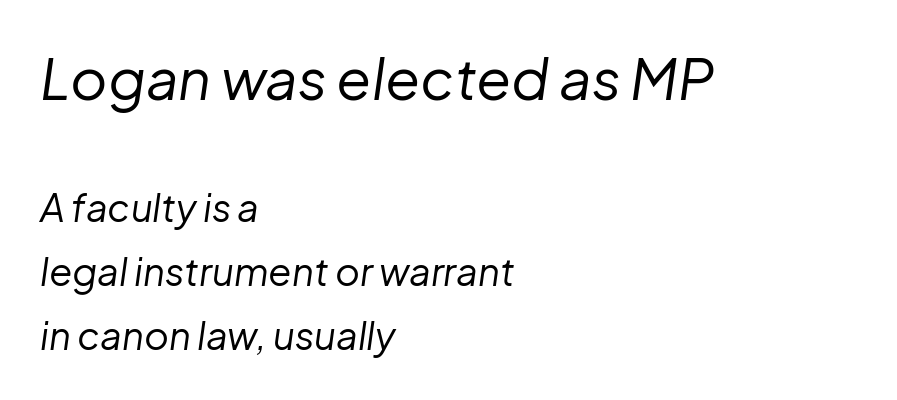
Heaviness? Minimal to ordinary, like unemphasized prose. Check under the words: just untouched page. The face used here is proportionally spaced, like ordinary book or web type. The designer gave the opening block more size than the closing block. The lines sit at an ordinary, default distance from one another.
